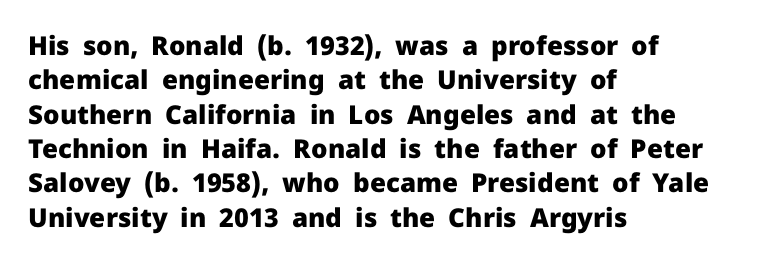
Words appear dense and cohesive because spacing is normal. Typeset ragged right — the left edge is the straight one. This sample keeps an unexceptional amount of space between lines. A clean baseline with only descenders dipping below it. Notice how thick the strokes are: this is what a full bold looks like. This is the regular roman posture of the typeface.
